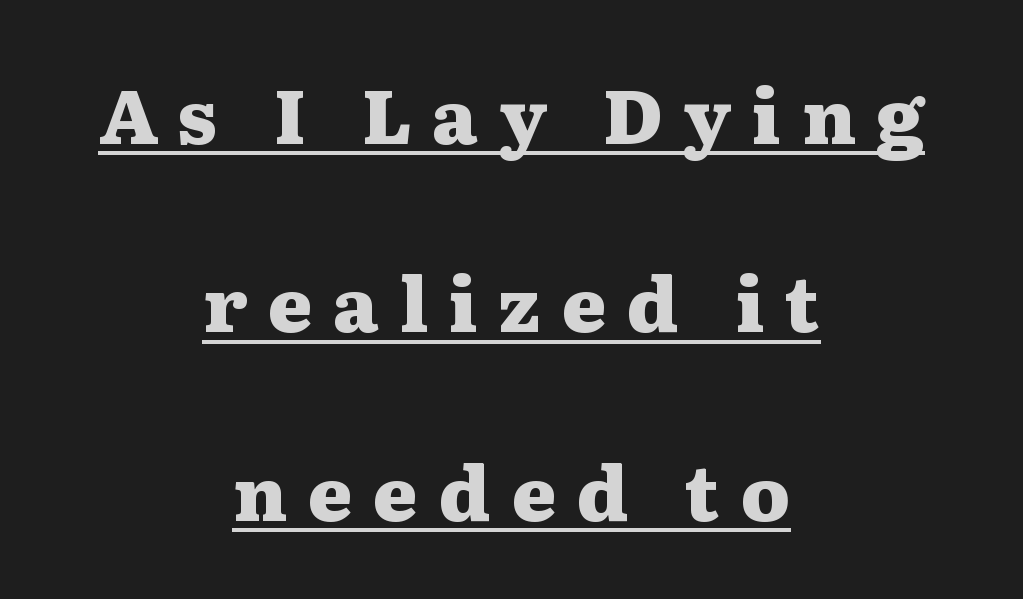
The image shows 76 px heavy, wide serif type, upright; set centered, loose line spacing (2.48x), unusually wide letter spacing (+0.27 em), underlined; medium stroke contrast and a medium x-height.
